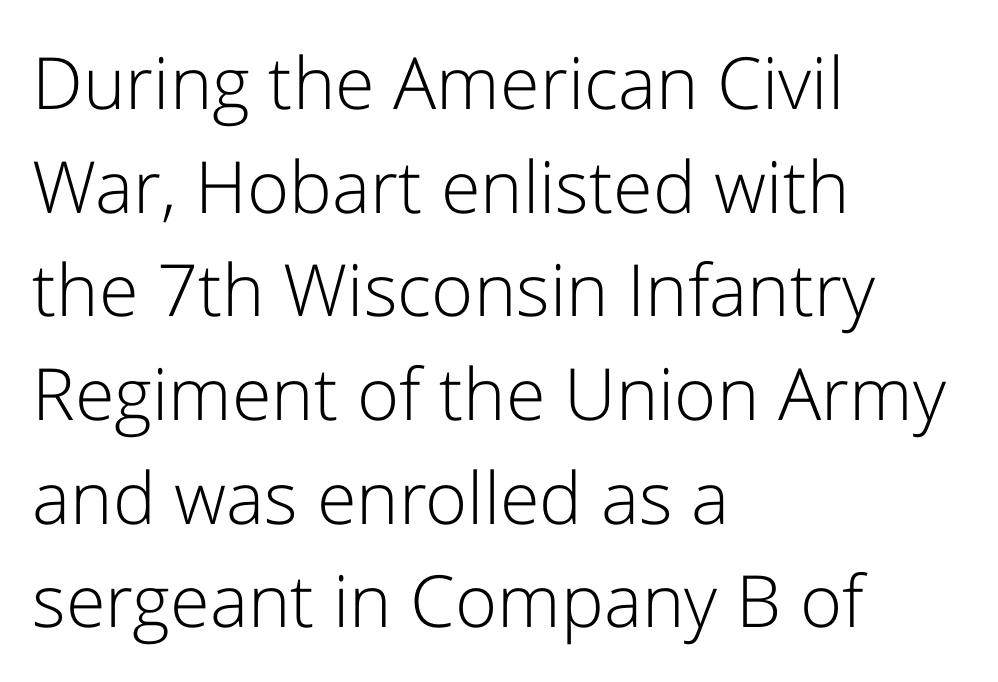
{"serif": "no", "italic": "no", "bold": "no", "weight": "light", "width": "normal", "stroke_contrast": "low", "x_height": "medium", "monospaced": "no", "underline": "no", "align": "left", "line_spacing": "normal", "line_spacing_ratio": 1.44, "letter_spacing": "normal", "letter_spacing_em": 0.0, "glyph_px": 72}
